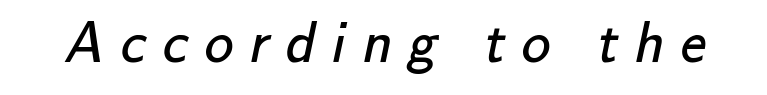
Q: Is the text bold? A: No.
Q: Is the typeface a serif or a sans-serif typeface? A: Sans-serif.
Q: Is the text underlined? A: No.
Q: Is the spacing between letters normal or unusually wide? A: Unusually wide.
Q: Width (condensed, normal, or wide)? A: Normal.
Q: Stroke contrast? A: Low.
Q: x-height? A: Small.
Q: Monospaced? A: No.
